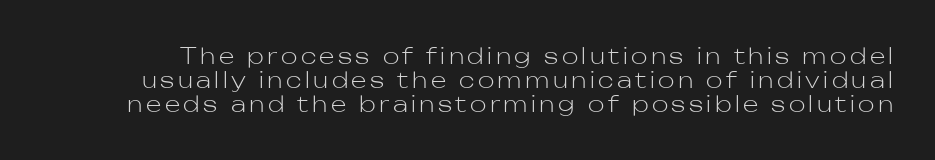
Horizontal bands of white between lines are thin slivers. The lettering holds an erect, upright posture throughout. The weight tops out at a normal text grade. Unmarked baselines from the first word to the last.
